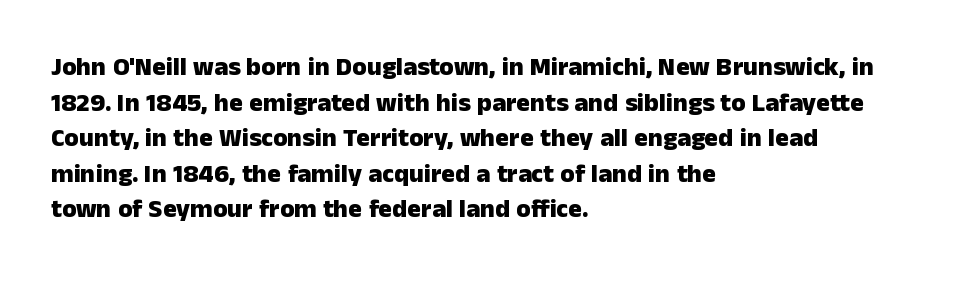
{"italic": "no", "bold": "yes", "underline": "no", "align": "left", "line_spacing": "normal", "line_spacing_ratio": 1.37, "letter_spacing": "normal", "letter_spacing_em": 0.0, "glyph_px": 26}
